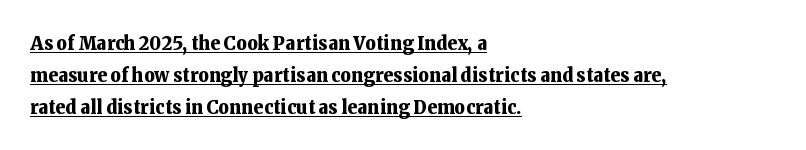
Q: Is the text bold? A: Yes.
Q: Is the text italic (slanted)? A: No, it is upright.
Q: Is the text underlined? A: Yes.
Q: How is the paragraph aligned? A: Left-aligned.
Q: Is the spacing between letters normal or unusually wide? A: Normal.
Q: Is the spacing between lines tight, normal or loose? A: Normal.
